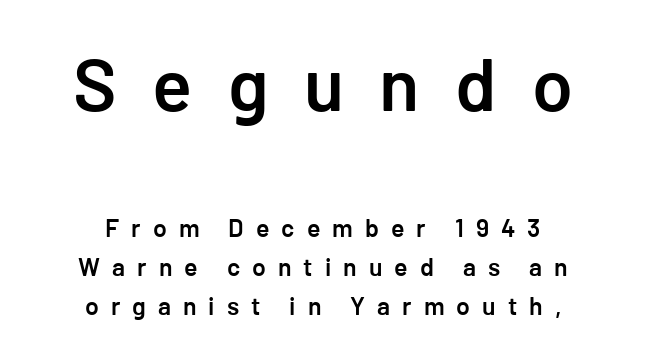
{"serif": "no", "italic": "no", "bold": "semi", "weight": "semibold", "width": "normal", "stroke_contrast": "low", "x_height": "medium", "underline": "no", "align": "center", "line_spacing": "normal", "line_spacing_ratio": 1.56, "letter_spacing": "wide", "letter_spacing_em": 0.48, "larger_block": "first", "size_ratio": 2.96, "glyph_px": 74}
